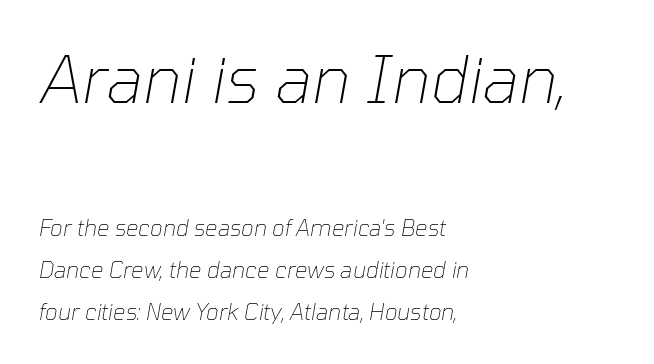
Left-aligned paragraph, ragged on the right. Clear beneath every line of the passage. The strokes carry an ordinary text weight at most. Look at the tracking — it's just the regular setting, nothing added.
